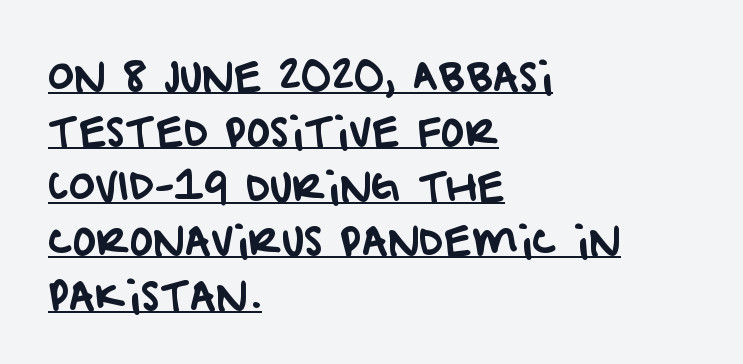
The image shows 40 px sans-serif type; set left-aligned, normal line spacing (1.37x), normal letter spacing, underlined; low stroke contrast and a large x-height.
